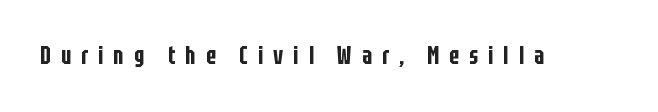
Q: Is the text italic (slanted)? A: No, it is upright.
Q: Is the text underlined? A: No.
Q: Is the spacing between letters normal or unusually wide? A: Unusually wide.
